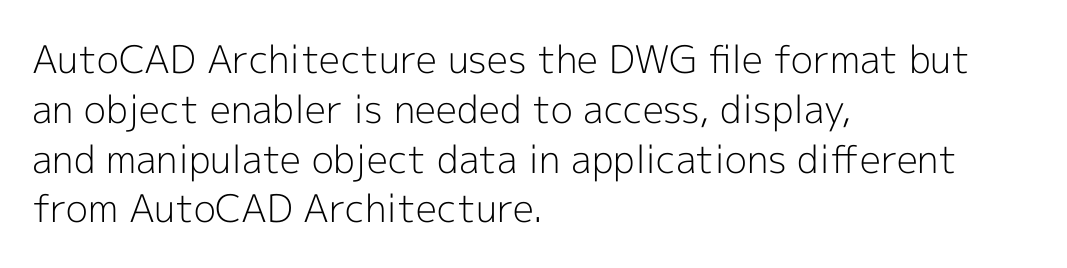
{"serif": "no", "italic": "no", "bold": "no", "weight": "light", "width": "normal", "x_height": "medium", "monospaced": "no", "underline": "no", "align": "left", "line_spacing": "normal", "line_spacing_ratio": 1.31, "letter_spacing": "normal", "letter_spacing_em": 0.0, "glyph_px": 38}
